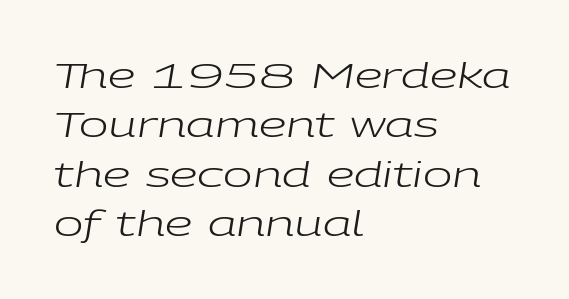
{"italic": "yes", "lean": "right", "slant_degrees": 9, "bold": "no", "weight": "regular", "width": "wide", "stroke_contrast": "low", "x_height": "medium", "monospaced": "no", "underline": "no", "align": "left", "line_spacing": "normal", "line_spacing_ratio": 1.41, "letter_spacing": "normal", "letter_spacing_em": 0.0, "glyph_px": 35}
